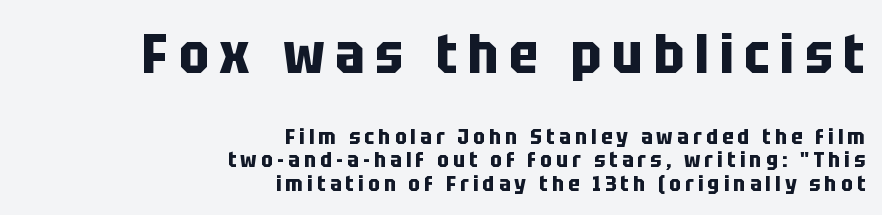
{"serif": "no", "italic": "no", "bold": "yes", "weight": "bold", "width": "condensed", "stroke_contrast": "low", "x_height": "large", "monospaced": "no", "underline": "no", "align": "right", "line_spacing": "tight", "line_spacing_ratio": 1.07, "larger_block": "first", "size_ratio": 2.55, "glyph_px": 56}
